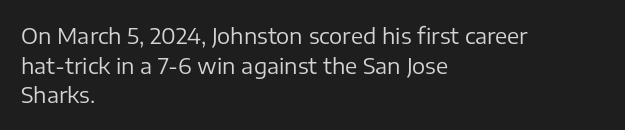
{"italic": "no", "bold": "no", "underline": "no", "align": "left", "line_spacing": "normal", "line_spacing_ratio": 1.35, "letter_spacing": "normal", "letter_spacing_em": 0.0, "glyph_px": 22}
